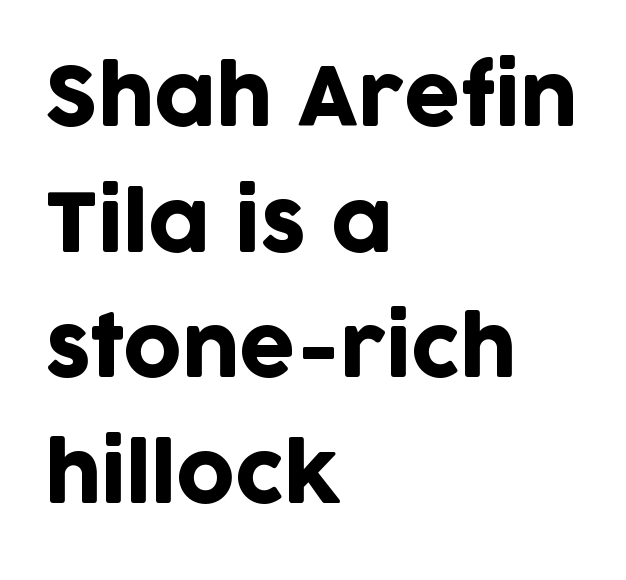
Q: Is the text italic (slanted)? A: No, it is upright.
Q: Is the typeface a serif or a sans-serif typeface? A: Sans-serif.
Q: Is the text underlined? A: No.
Q: How is the paragraph aligned? A: Left-aligned.
Q: Is the spacing between letters normal or unusually wide? A: Normal.
Q: Is the spacing between lines tight, normal or loose? A: Normal.
Q: Width (condensed, normal, or wide)? A: Normal.
Q: Stroke contrast? A: Low.
Q: x-height? A: Large.
Q: Monospaced? A: No.
